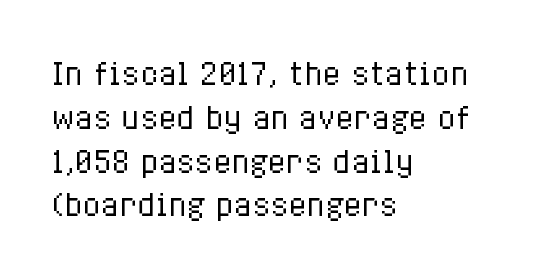
Q: Is the text bold? A: No.
Q: Is the text italic (slanted)? A: No, it is upright.
Q: Is the text underlined? A: No.
Q: How is the paragraph aligned? A: Left-aligned.
Q: Is the spacing between letters normal or unusually wide? A: Normal.
Q: Is the spacing between lines tight, normal or loose? A: Normal.
Q: Width (condensed, normal, or wide)? A: Condensed.
Q: Stroke contrast? A: Low.
Q: x-height? A: Medium.
Q: Monospaced? A: No.
